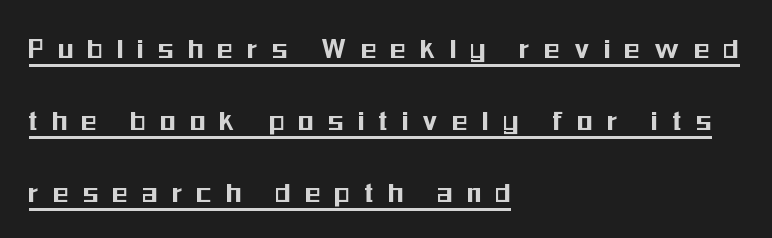
The image shows 31 px condensed sans-serif type, upright; set left-aligned, loose line spacing (2.32x), unusually wide letter spacing (+0.48 em), underlined; medium stroke contrast and a medium x-height.
